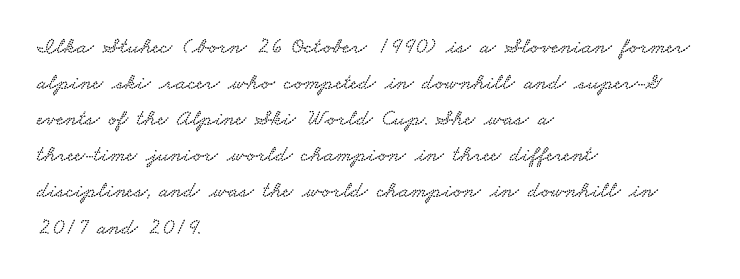
{"underline": "no", "align": "left", "line_spacing": "normal", "line_spacing_ratio": 1.57, "letter_spacing": "normal", "letter_spacing_em": 0.0, "glyph_px": 23}
